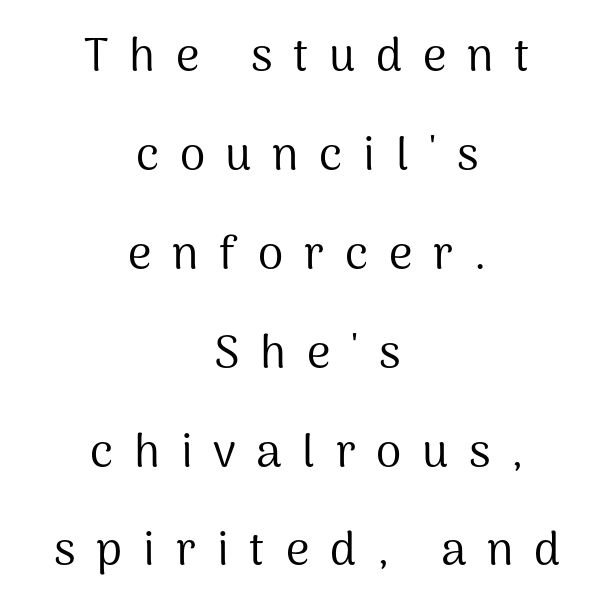
Serif or sans? Sans — the stroke terminals are bare. Spacing verdict: proportional, widths tailored to each character. A clean baseline with only descenders dipping below it. This block would shrink considerably if given ordinary leading; it's expanded now.
